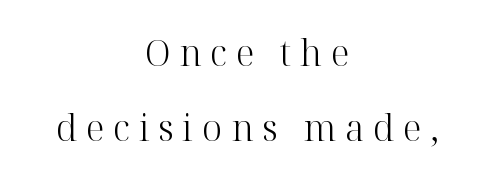
{"serif": "yes", "italic": "no", "bold": "no", "weight": "light", "width": "normal", "stroke_contrast": "high", "x_height": "medium", "monospaced": "no", "underline": "no", "align": "center", "line_spacing": "loose", "line_spacing_ratio": 2.07, "letter_spacing": "wide", "letter_spacing_em": 0.24, "glyph_px": 36}
